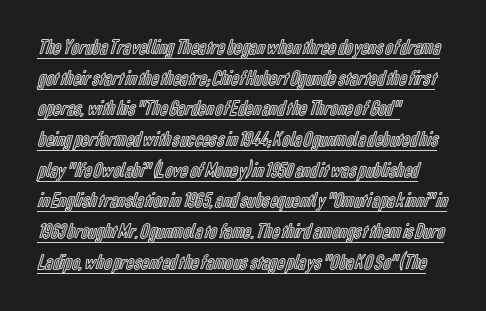
Q: Is the text italic (slanted)? A: Yes.
Q: Is the text underlined? A: Yes.
Q: How is the paragraph aligned? A: Left-aligned.
Q: Is the spacing between letters normal or unusually wide? A: Normal.
Q: Is the spacing between lines tight, normal or loose? A: Normal.
